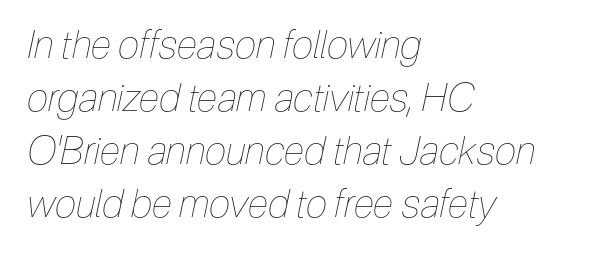
{"italic": "yes", "lean": "right", "slant_degrees": 12, "bold": "no", "weight": "thin", "width": "condensed", "stroke_contrast": "low", "x_height": "medium", "monospaced": "no", "underline": "no", "align": "left", "line_spacing": "normal", "line_spacing_ratio": 1.36, "letter_spacing": "normal", "letter_spacing_em": 0.0, "glyph_px": 39}
